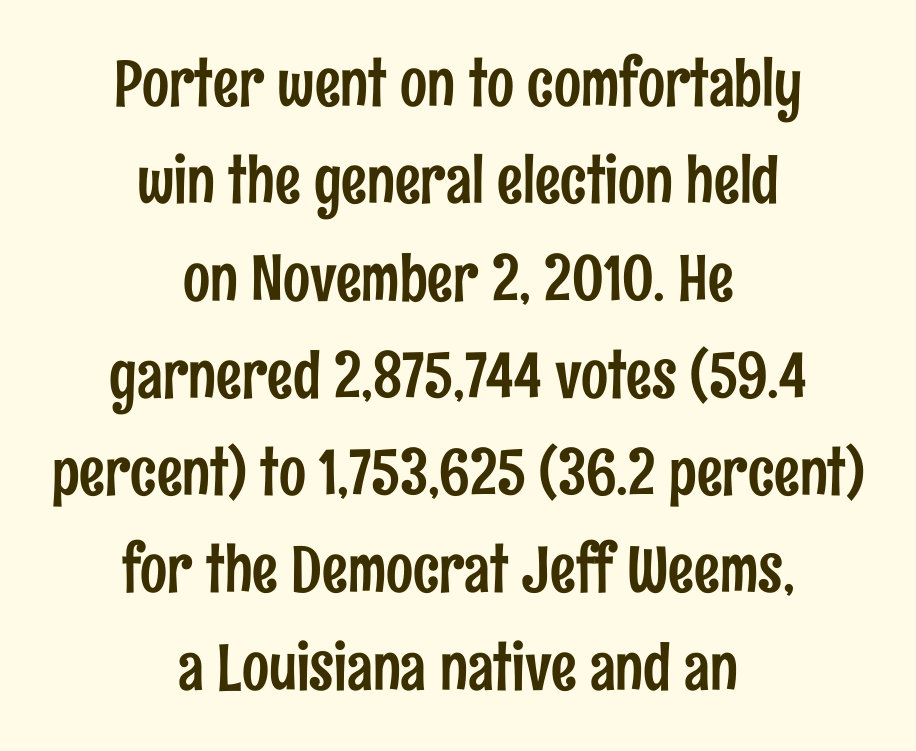
{"serif": "no", "italic": "no", "width": "condensed", "stroke_contrast": "low", "x_height": "medium", "monospaced": "no", "underline": "no", "align": "center", "line_spacing": "normal", "line_spacing_ratio": 1.52, "letter_spacing": "normal", "letter_spacing_em": 0.0, "glyph_px": 64}
